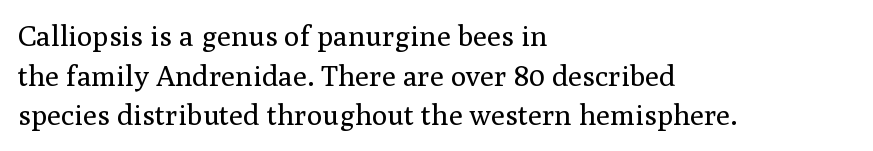
Q: Is the text bold? A: No.
Q: Is the text italic (slanted)? A: No, it is upright.
Q: Is the typeface a serif or a sans-serif typeface? A: Serif.
Q: Is the text underlined? A: No.
Q: How is the paragraph aligned? A: Left-aligned.
Q: Is the spacing between letters normal or unusually wide? A: Normal.
Q: Is the spacing between lines tight, normal or loose? A: Normal.
Q: Width (condensed, normal, or wide)? A: Normal.
Q: Stroke contrast? A: Medium.
Q: x-height? A: Medium.
Q: Monospaced? A: No.
